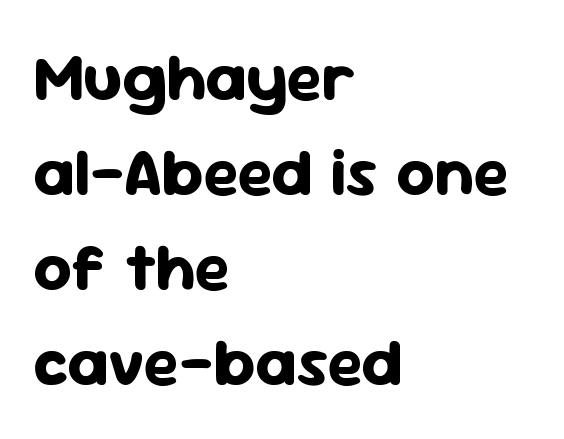
No extra tracking has been applied to these lines. Plain, unruled lines of type. The type family on display is of the sans-serif kind. Whoever set this chose a conventional vertical rhythm. This rendering uses left alignment, leaving the right contour irregular.
